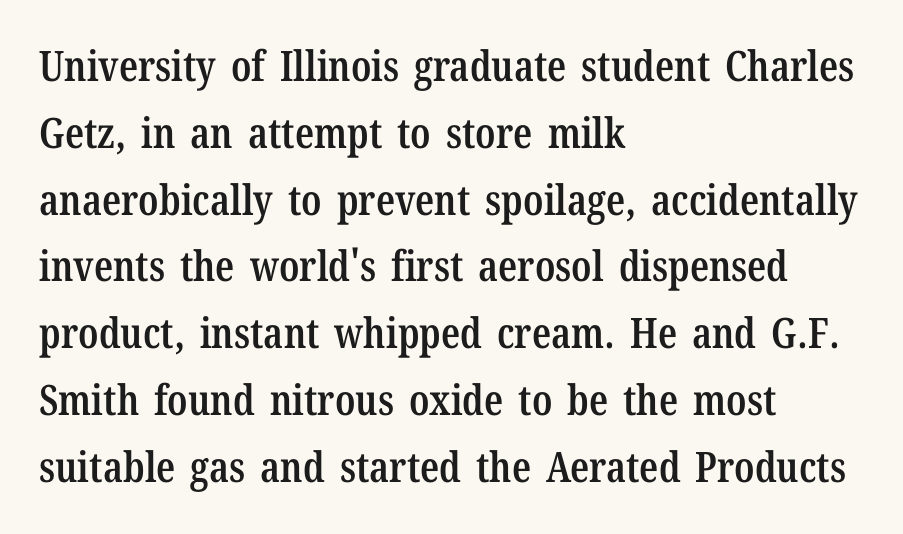
{"serif": "yes", "italic": "no", "bold": "semi", "weight": "semibold", "width": "condensed", "stroke_contrast": "low", "x_height": "medium", "monospaced": "no", "underline": "no", "align": "left", "line_spacing": "normal", "line_spacing_ratio": 1.59, "letter_spacing": "normal", "letter_spacing_em": 0.0, "glyph_px": 42}
